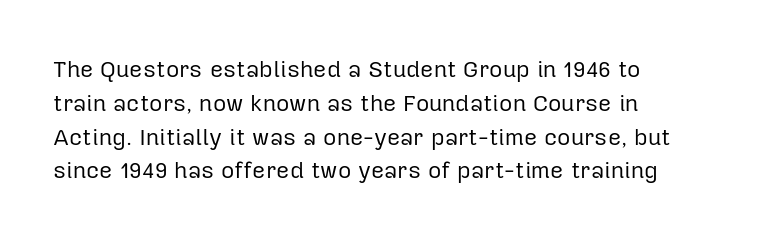
Just letters on the line, the space beneath them empty. Evenly set lines give the paragraph a standard silhouette. Heft: none added — not bold. Notice how the passage keeps a crisp vertical edge on the left only. No extra tracking has been applied to these lines. A roman cut, with each character standing at attention.
